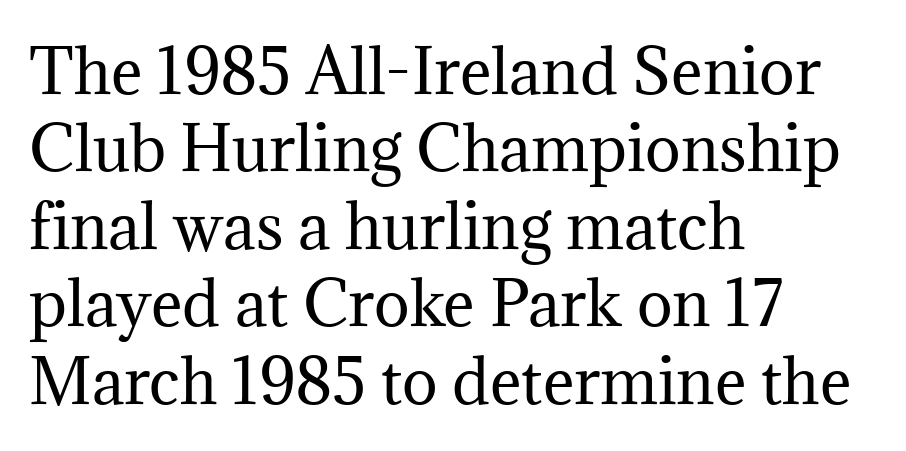
The image shows 60 px regular-weight serif type, upright; set left-aligned, normal line spacing (1.29x), normal letter spacing, not underlined; medium stroke contrast and a medium x-height.
